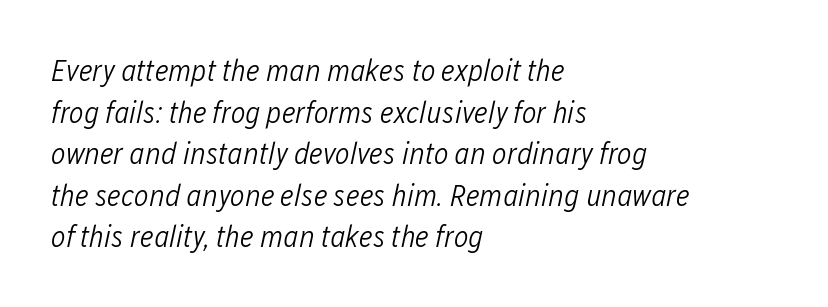
{"italic": "yes", "lean": "right", "slant_degrees": 12, "bold": "no", "weight": "light", "width": "condensed", "stroke_contrast": "low", "x_height": "medium", "monospaced": "no", "underline": "no", "align": "left", "line_spacing": "normal", "line_spacing_ratio": 1.34, "letter_spacing": "normal", "letter_spacing_em": 0.0, "glyph_px": 31}
